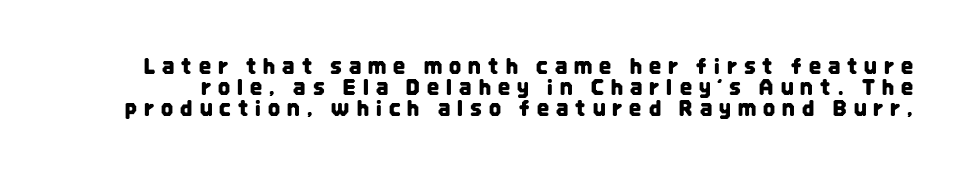
Type without underlining. The designer dialed line spacing down below the default. The face used here is rendered with a markedly widened letterfit. The letters stand upright; this is a roman face.
